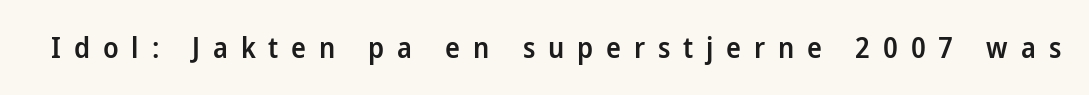
Q: Is the text bold? A: Semi-bold.
Q: Is the text italic (slanted)? A: No, it is upright.
Q: Is the typeface a serif or a sans-serif typeface? A: Sans-serif.
Q: Is the text underlined? A: No.
Q: Is the spacing between letters normal or unusually wide? A: Unusually wide.
Q: Width (condensed, normal, or wide)? A: Normal.
Q: Stroke contrast? A: Low.
Q: x-height? A: Medium.
Q: Monospaced? A: No.
